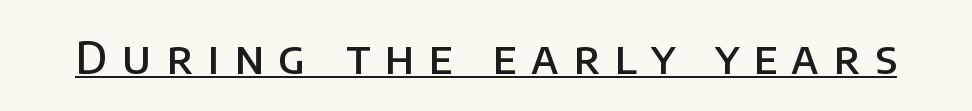
Tracking here is generous; glyphs stand well apart from one another. The face used here is a sans, in the tradition of grotesques and geometrics. Honestly, the underline is the first thing you notice here. The font is running at a semibold setting, under full bold. Proportional: the letters do not fall into vertical columns. This is roman type, the default non-slanted kind.
